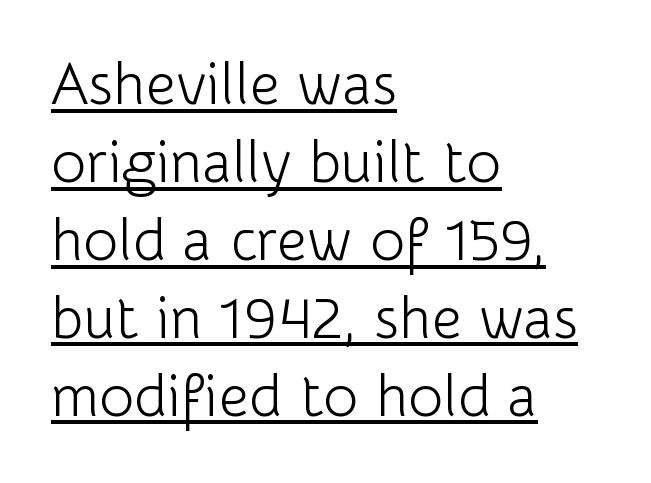
The image shows 59 px light sans-serif type, upright; set left-aligned, normal line spacing (1.32x), normal letter spacing, underlined; low stroke contrast and a medium x-height.
